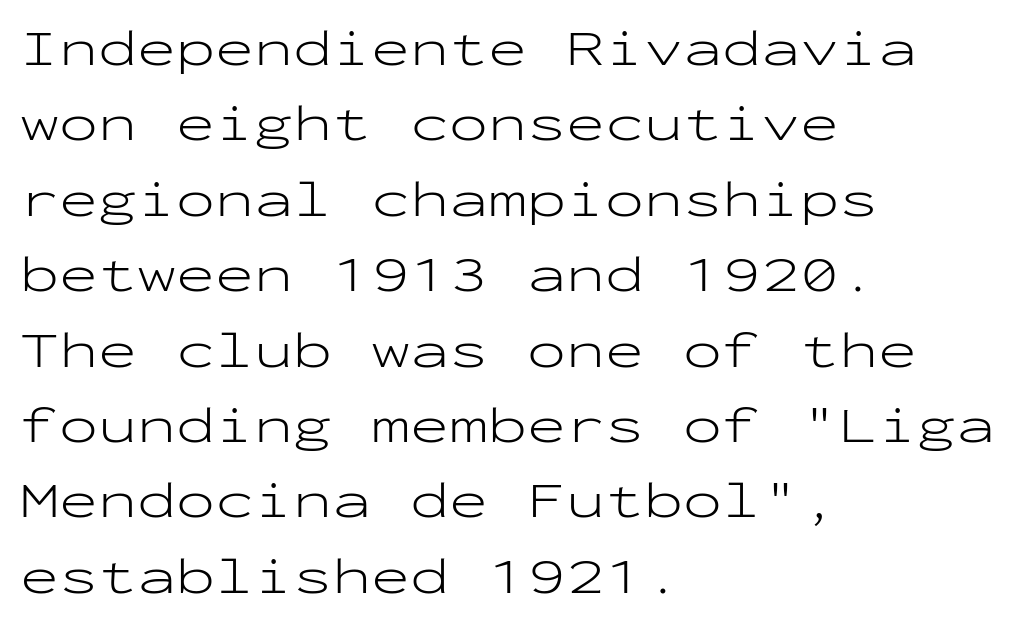
Each letter, wide or thin by design, is forced into the same width here. Unlike a traditional serif, this face leaves its strokes unadorned. A roman cut, with each character standing at attention. This rendering features lettering with no underline.
